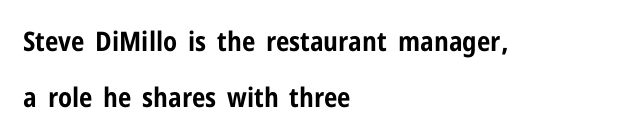
{"italic": "no", "bold": "yes", "underline": "no", "align": "left", "line_spacing": "loose", "line_spacing_ratio": 2.06, "letter_spacing": "normal", "letter_spacing_em": 0.0, "glyph_px": 27}
